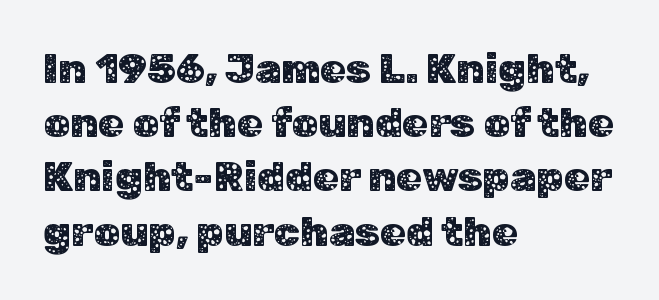
Q: Is the text italic (slanted)? A: No, it is upright.
Q: Is the typeface a serif or a sans-serif typeface? A: Sans-serif.
Q: Is the text underlined? A: No.
Q: How is the paragraph aligned? A: Left-aligned.
Q: Is the spacing between letters normal or unusually wide? A: Normal.
Q: Is the spacing between lines tight, normal or loose? A: Normal.
Q: Width (condensed, normal, or wide)? A: Normal.
Q: Stroke contrast? A: Low.
Q: x-height? A: Medium.
Q: Monospaced? A: No.
